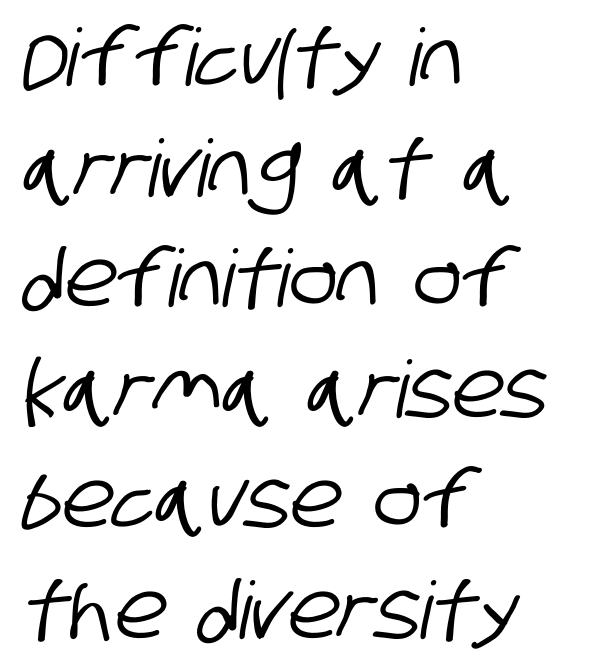
The image shows 79 px condensed sans-serif type; set left-aligned, normal line spacing (1.4x), normal letter spacing, not underlined; low stroke contrast and a large x-height.
